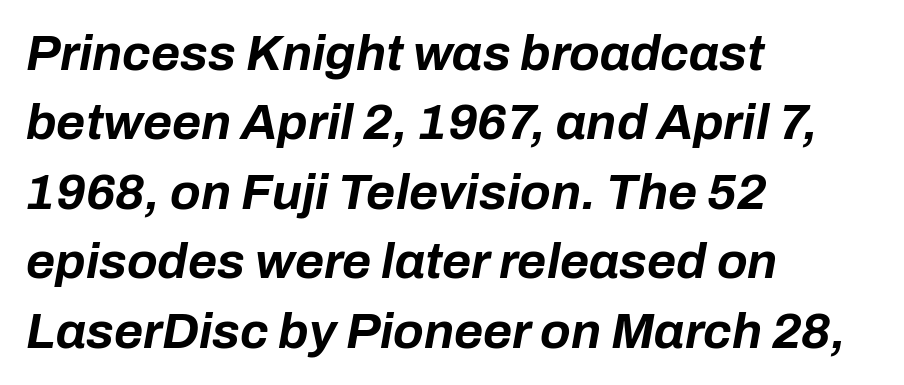
Line starts are locked; line ends wander. The characters look thick and weighty, a clear bold. The glyphs look as if they've been sheared to an angle. Observe the ordinary spacing: letters are neighbours, not strangers. Beneath every word, the page is bare.
